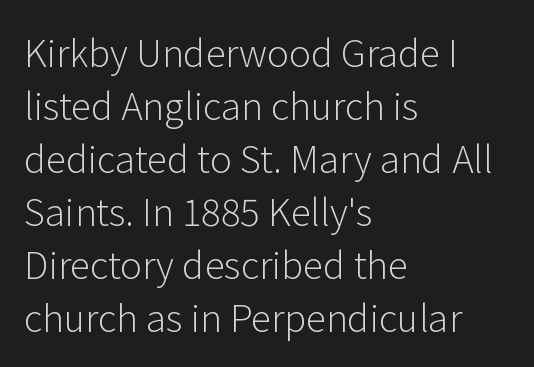
Observe the ordinary spacing: letters are neighbours, not strangers. Think of a printed novel: that variable character pitch is what you see here. This is the regular roman posture of the typeface. Plain, unruled lines of type. Is there much room between lines? A standard amount, neither cramped nor airy. No chunkiness to these letters — they're not bold.
